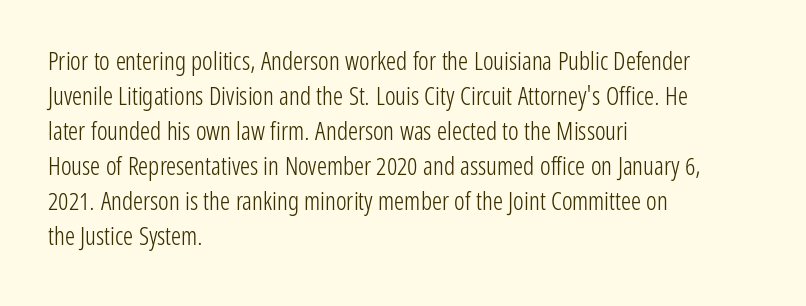
Q: Is the text bold? A: No.
Q: Is the text italic (slanted)? A: No, it is upright.
Q: Is the text underlined? A: No.
Q: How is the paragraph aligned? A: Left-aligned.
Q: Is the spacing between letters normal or unusually wide? A: Normal.
Q: Is the spacing between lines tight, normal or loose? A: Normal.
